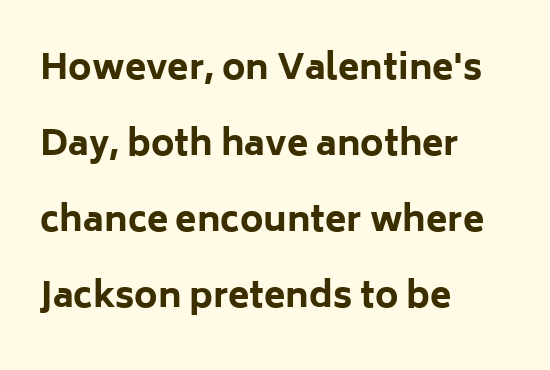
The image shows 35 px bold sans-serif type, upright; set left-aligned, loose line spacing (2.17x), normal letter spacing, not underlined; low stroke contrast and a medium x-height.
